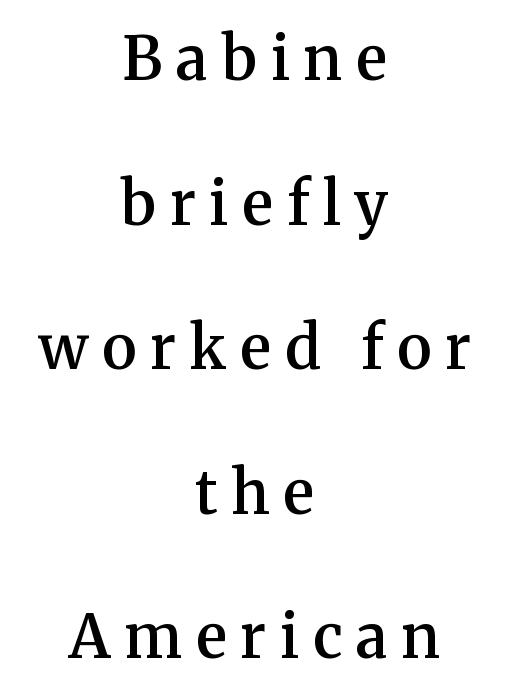
The image shows 60 px semibold serif type, upright; set centered, loose line spacing (2.41x), unusually wide letter spacing (+0.23 em), not underlined; medium stroke contrast and a medium x-height.
